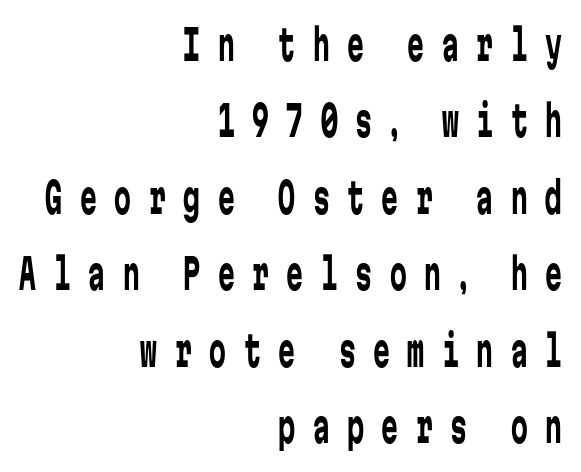
Honestly, the letter spacing is so wide it's the main thing you notice. Nope, not italic — everything's standing straight. Here the designer chose a console-style face with uniform glyph widths. The font sits on the lighter half of the weight spectrum, regular included. The setting favours the right margin, as signatures and pull-quotes sometimes do.
